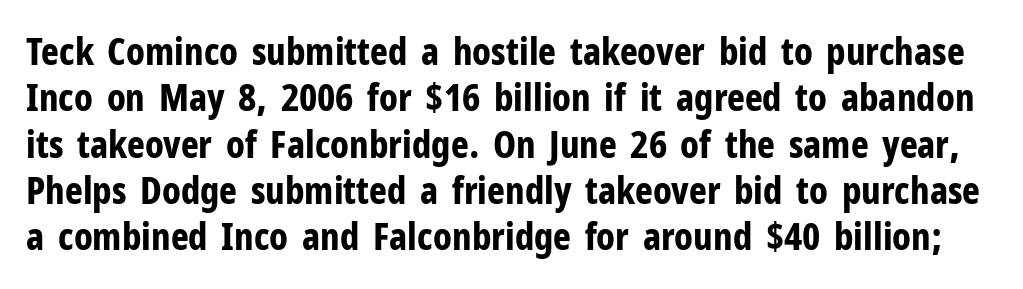
Descender tails drop into unmarked territory. The letters advance in unequal steps, a hallmark of proportional type. Tall strokes in this sample are plumb rather than angled. The horizontal fit of the characters is conventional and even. The face used here is a sans, in the tradition of grotesques and geometrics. Typesetter's note: full bold, strokes at maximum text heaviness.
